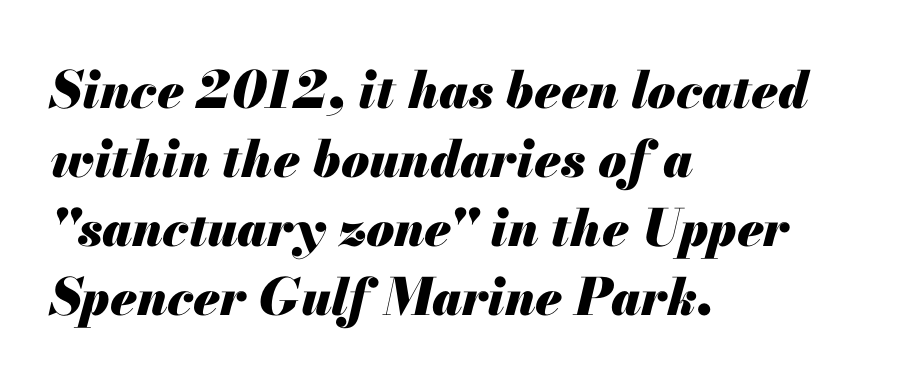
Q: Is the text bold? A: Yes.
Q: Is the text italic (slanted)? A: Yes, it leans right by about 13 degrees.
Q: Is the text underlined? A: No.
Q: How is the paragraph aligned? A: Left-aligned.
Q: Is the spacing between letters normal or unusually wide? A: Normal.
Q: Is the spacing between lines tight, normal or loose? A: Normal.
Q: Width (condensed, normal, or wide)? A: Normal.
Q: Stroke contrast? A: Medium.
Q: x-height? A: Small.
Q: Monospaced? A: No.
